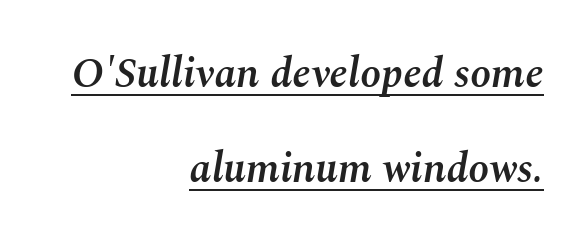
In terms of posture, this sample is oblique. Is there much room between lines? Yes — plenty of vertical air separates them. Stroke thickness is moderately raised; the sample reads as semibold. The compositor pushed each line to the right boundary.
